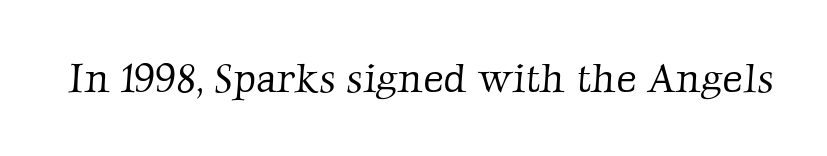
The letters carry serifs — small finishing strokes at the ends of their stems. A typesetter would call this proportional, since set widths differ per character. Weight: not bold — regular or lighter. Is the letter spacing exaggerated? No — it looks like the ordinary default.
